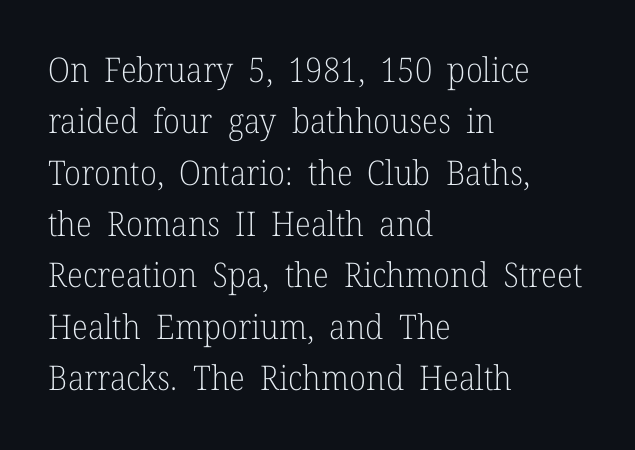
{"serif": "yes", "italic": "no", "bold": "no", "weight": "light", "width": "normal", "stroke_contrast": "low", "x_height": "medium", "monospaced": "no", "underline": "no", "align": "left", "line_spacing": "normal", "line_spacing_ratio": 1.51, "letter_spacing": "normal", "letter_spacing_em": 0.0, "glyph_px": 34}
